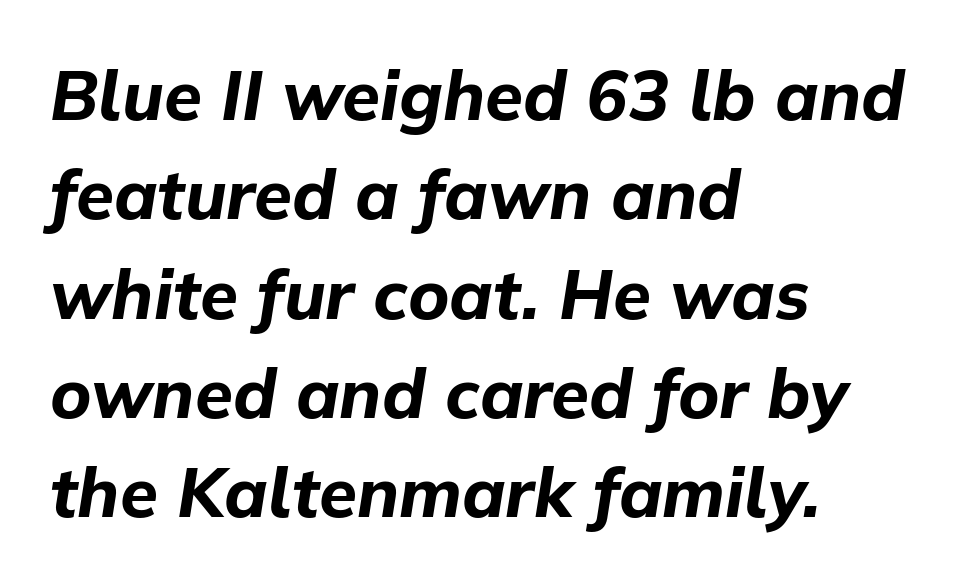
Q: Is the text bold? A: Yes.
Q: Is the text italic (slanted)? A: Yes, it leans right by about 9 degrees.
Q: Is the text underlined? A: No.
Q: How is the paragraph aligned? A: Left-aligned.
Q: Is the spacing between letters normal or unusually wide? A: Normal.
Q: Is the spacing between lines tight, normal or loose? A: Normal.
Q: Width (condensed, normal, or wide)? A: Normal.
Q: Stroke contrast? A: Low.
Q: x-height? A: Medium.
Q: Monospaced? A: No.
